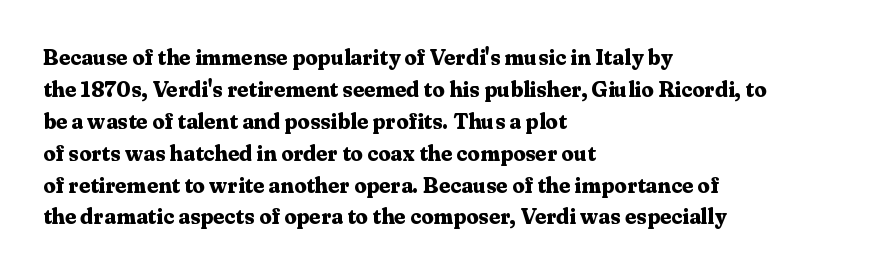
{"italic": "no", "bold": "yes", "underline": "no", "align": "left", "line_spacing": "normal", "line_spacing_ratio": 1.45, "letter_spacing": "normal", "letter_spacing_em": 0.0, "glyph_px": 22}
